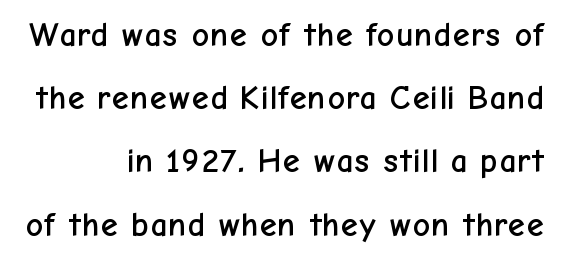
The rendering uses natural spacing where letterforms have individual widths. Default kerning and tracking; the words read as compact shapes. Does the lettering tilt? It doesn't — this is upright. Decoration check: the copy has no underline.
